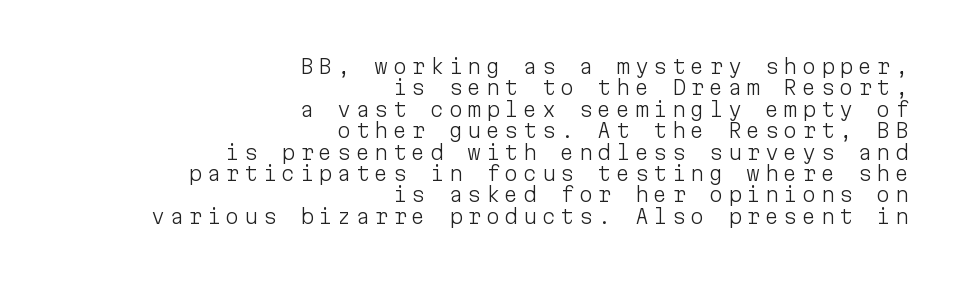
The compositor pushed each line to the right boundary. Letters have the restrained weight of plain body copy at most. This block would grow much taller if given ordinary leading; it's compressed now. Rendered with straight, roman letterforms.
